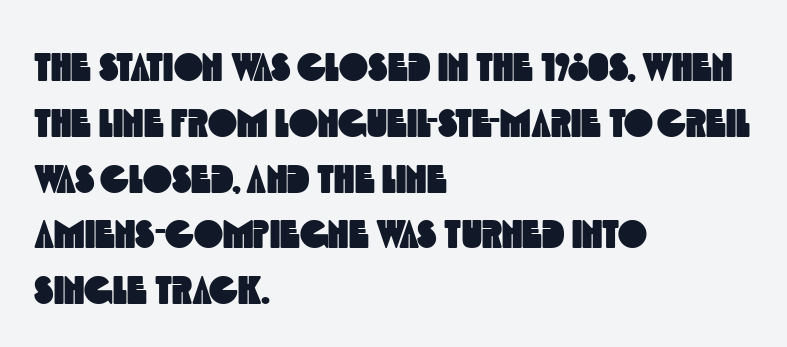
{"serif": "no", "width": "condensed", "x_height": "large", "monospaced": "no", "underline": "no", "align": "left", "line_spacing": "normal", "line_spacing_ratio": 1.43, "letter_spacing": "normal", "letter_spacing_em": 0.0, "glyph_px": 39}
